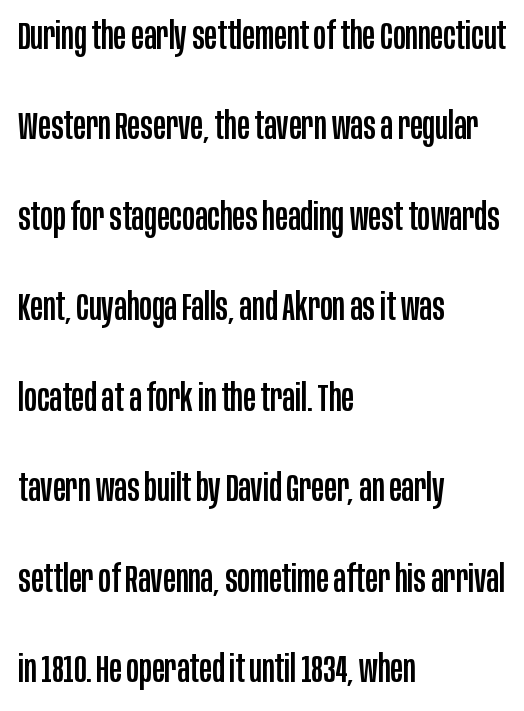
You could fit nearly another row in the gap between these rows. The rendering uses natural spacing where letterforms have individual widths. Letter spacing: default. The lines are quadded left. These lines are composed in type without serifs. Quick note: not italic, upright.
